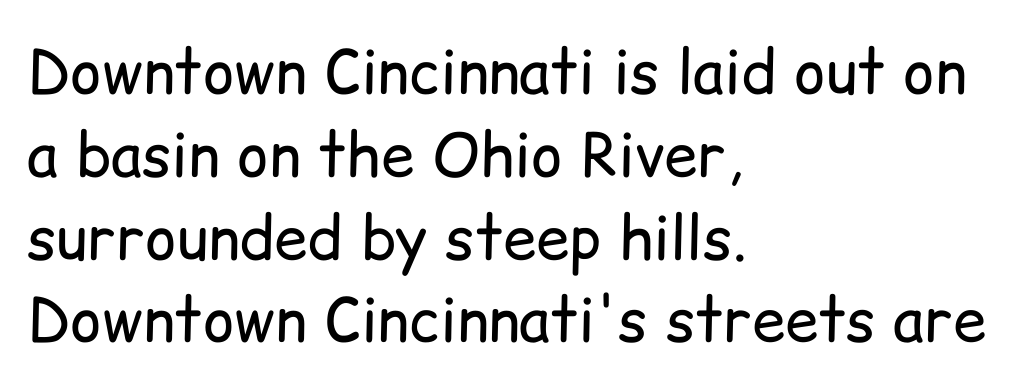
Note the varied advance widths — an 'i' is clearly narrower than an 'm'. Stems here are at most as thick as an everyday book face. The line texture is even and compact thanks to regular tracking. Compared with a centered layout, this one pins lines to the left instead. The passage shown is typeset with a sans-serif family.
